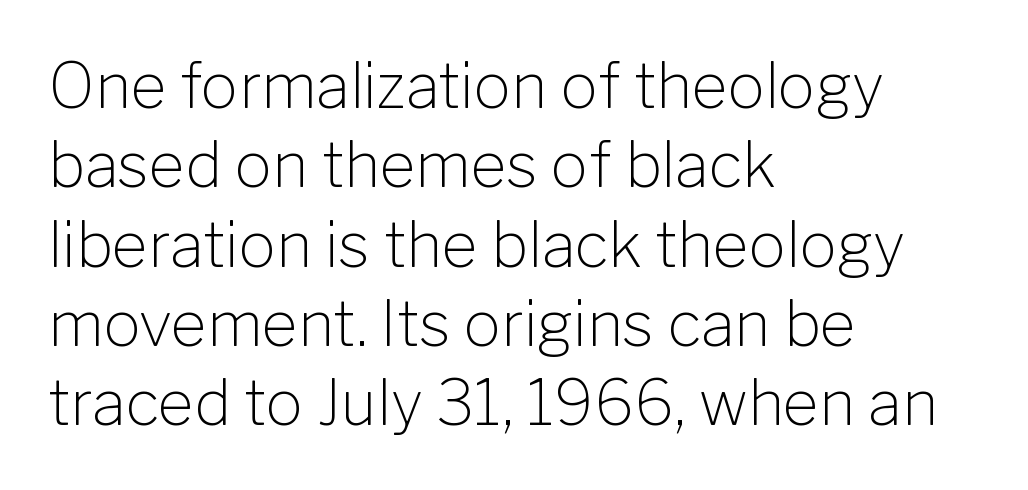
{"serif": "no", "italic": "no", "bold": "no", "weight": "light", "width": "normal", "stroke_contrast": "low", "x_height": "medium", "monospaced": "no", "underline": "no", "align": "left", "line_spacing": "normal", "line_spacing_ratio": 1.28, "letter_spacing": "normal", "letter_spacing_em": 0.0, "glyph_px": 62}
